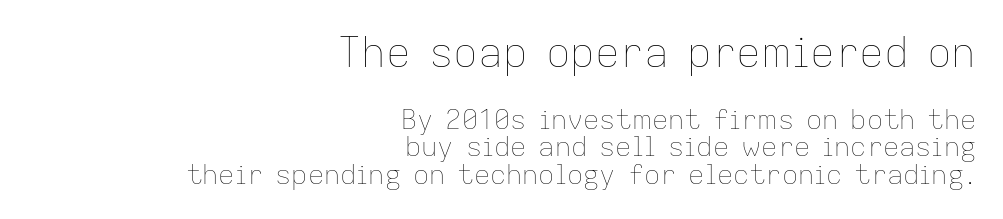
The lines in this sample share a right terminus and differ only in where they begin. Line spacing here is tight. Weight: not bold — regular or lighter. Varying glyph widths throughout — classic text-font behaviour.
